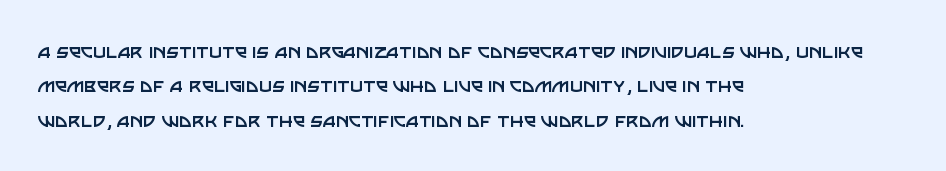
Q: Is the text bold? A: No.
Q: Is the text italic (slanted)? A: No, it is upright.
Q: Is the text underlined? A: No.
Q: How is the paragraph aligned? A: Left-aligned.
Q: Is the spacing between letters normal or unusually wide? A: Normal.
Q: Is the spacing between lines tight, normal or loose? A: Normal.
